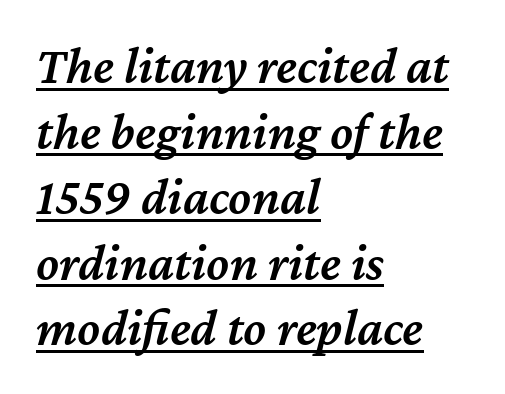
{"italic": "yes", "lean": "right", "slant_degrees": 12, "bold": "semi", "weight": "semibold", "width": "normal", "stroke_contrast": "medium", "x_height": "medium", "monospaced": "no", "underline": "yes", "align": "left", "line_spacing": "normal", "line_spacing_ratio": 1.26, "letter_spacing": "normal", "letter_spacing_em": 0.0, "glyph_px": 52}
